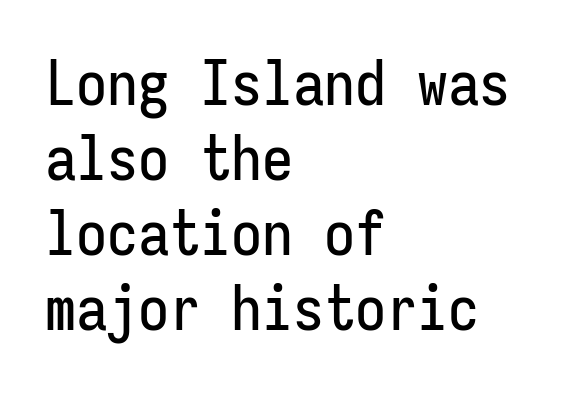
Q: Is the text italic (slanted)? A: No, it is upright.
Q: Is the typeface a serif or a sans-serif typeface? A: Sans-serif.
Q: Is the text underlined? A: No.
Q: How is the paragraph aligned? A: Left-aligned.
Q: Is the spacing between letters normal or unusually wide? A: Normal.
Q: Width (condensed, normal, or wide)? A: Condensed.
Q: Stroke contrast? A: Low.
Q: x-height? A: Medium.
Q: Monospaced? A: Yes.
